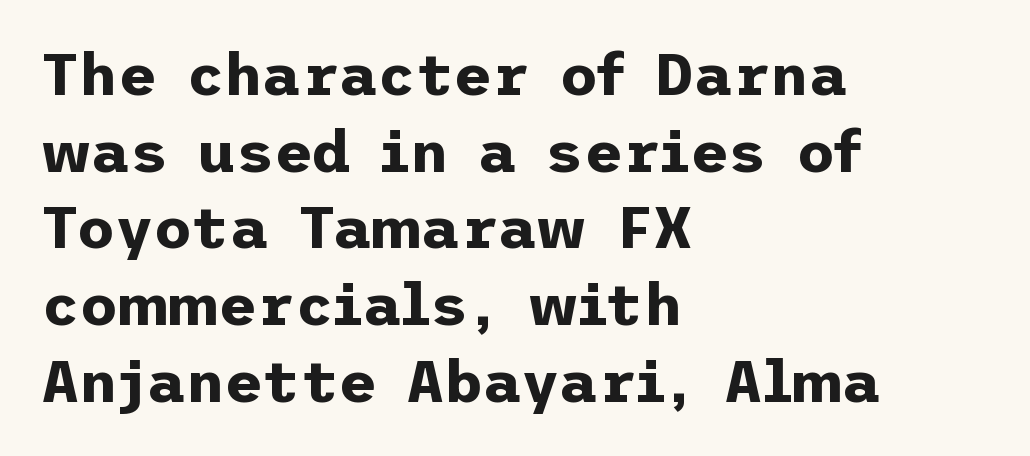
The image shows 59 px bold sans-serif type, upright; set left-aligned, normal line spacing (1.3x), normal letter spacing, not underlined; low stroke contrast and a medium x-height.
